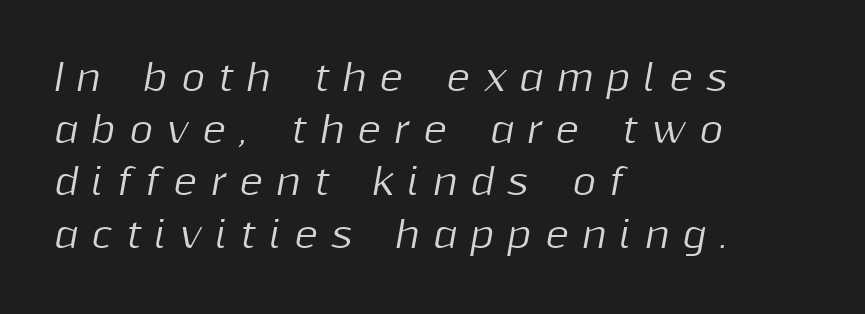
{"italic": "yes", "lean": "right", "slant_degrees": 10, "width": "normal", "stroke_contrast": "medium", "x_height": "medium", "monospaced": "no", "underline": "no", "align": "left", "line_spacing": "normal", "line_spacing_ratio": 1.45, "letter_spacing": "wide", "letter_spacing_em": 0.37, "glyph_px": 36}
